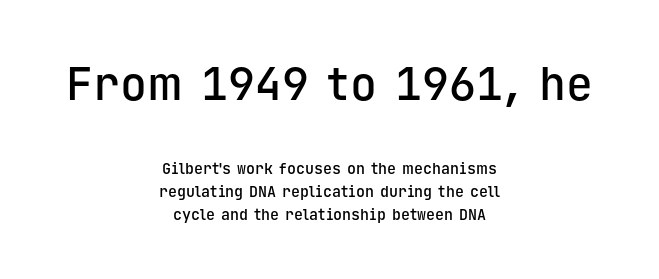
Looks like terminal output: every glyph gets an equal slot. If you drew a line through each stem, it would be perfectly vertical. Students, this is semibold: more ink than regular, less than bold. Unmarked baselines from the first word to the last. A sans-serif font was chosen for this passage.
